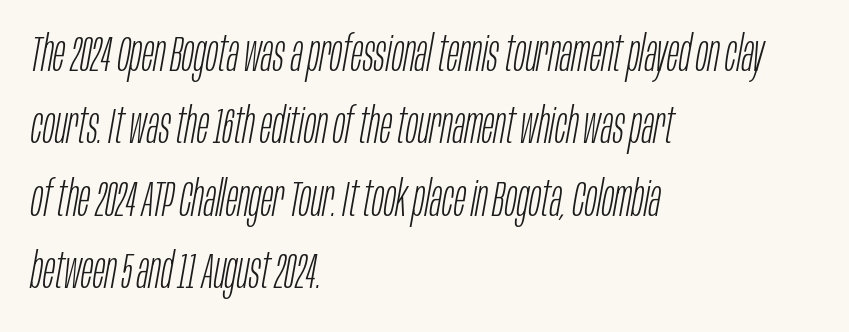
Q: Is the text bold? A: No.
Q: Is the text italic (slanted)? A: Yes, it leans right by about 10 degrees.
Q: Is the text underlined? A: No.
Q: How is the paragraph aligned? A: Left-aligned.
Q: Is the spacing between letters normal or unusually wide? A: Normal.
Q: Is the spacing between lines tight, normal or loose? A: Normal.
Q: Width (condensed, normal, or wide)? A: Condensed.
Q: Stroke contrast? A: Low.
Q: x-height? A: Large.
Q: Monospaced? A: No.
